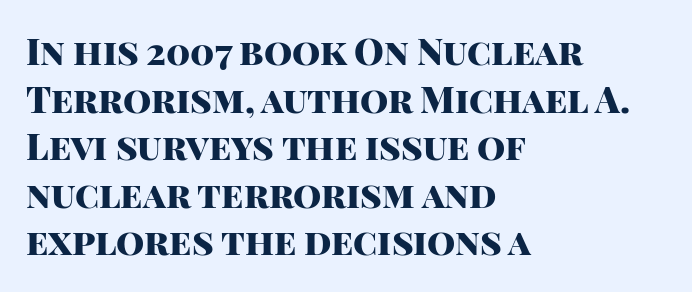
The image shows 36 px heavy sans-serif type, upright; set left-aligned, normal line spacing (1.32x), normal letter spacing, not underlined; high stroke contrast and a large x-height.
